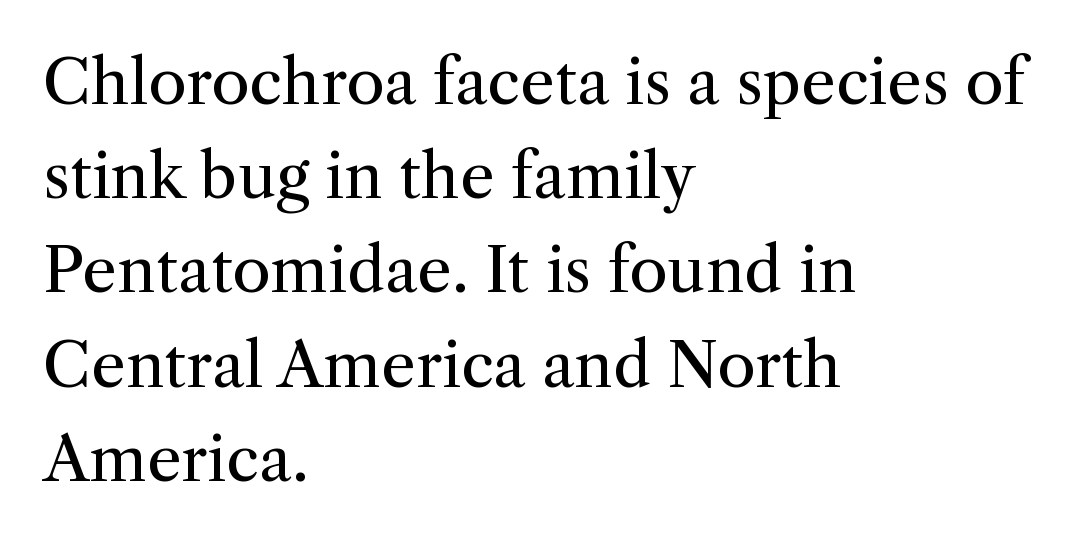
Q: Is the text bold? A: No.
Q: Is the text italic (slanted)? A: No, it is upright.
Q: Is the typeface a serif or a sans-serif typeface? A: Serif.
Q: Is the text underlined? A: No.
Q: How is the paragraph aligned? A: Left-aligned.
Q: Is the spacing between letters normal or unusually wide? A: Normal.
Q: Is the spacing between lines tight, normal or loose? A: Normal.
Q: Width (condensed, normal, or wide)? A: Normal.
Q: Stroke contrast? A: Medium.
Q: x-height? A: Medium.
Q: Monospaced? A: No.
